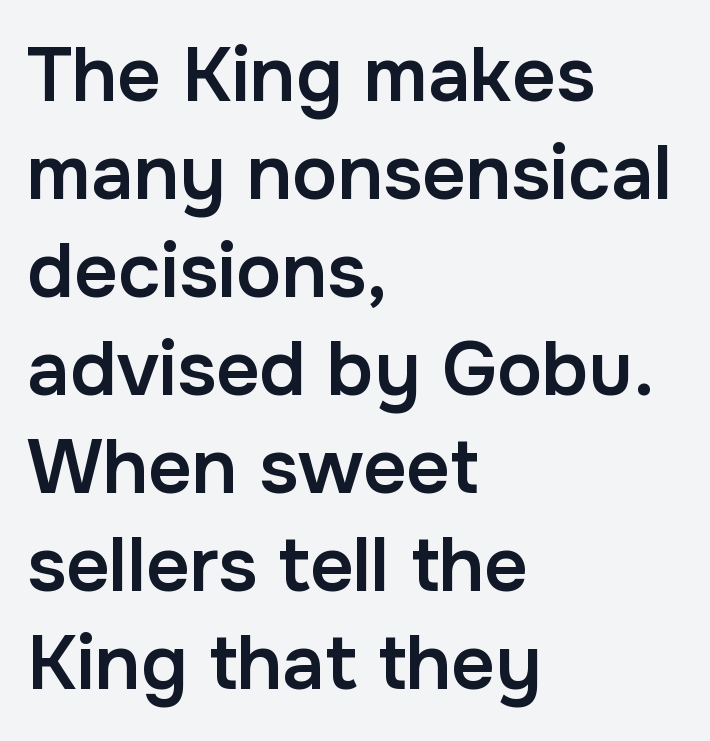
Q: Is the text bold? A: Semi-bold.
Q: Is the text italic (slanted)? A: No, it is upright.
Q: Is the typeface a serif or a sans-serif typeface? A: Sans-serif.
Q: Is the text underlined? A: No.
Q: How is the paragraph aligned? A: Left-aligned.
Q: Is the spacing between letters normal or unusually wide? A: Normal.
Q: Is the spacing between lines tight, normal or loose? A: Normal.
Q: Width (condensed, normal, or wide)? A: Normal.
Q: Stroke contrast? A: Low.
Q: x-height? A: Medium.
Q: Monospaced? A: No.
